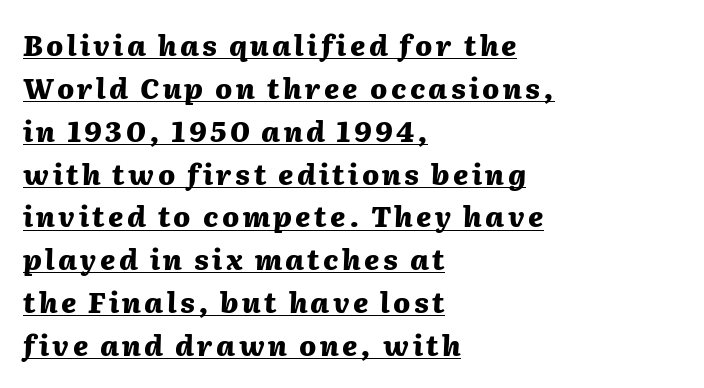
Q: Is the text bold? A: Yes.
Q: Is the text italic (slanted)? A: Yes, it leans right by about 2 degrees.
Q: Is the text underlined? A: Yes.
Q: How is the paragraph aligned? A: Left-aligned.
Q: Is the spacing between lines tight, normal or loose? A: Normal.
Q: Width (condensed, normal, or wide)? A: Normal.
Q: Stroke contrast? A: Medium.
Q: x-height? A: Medium.
Q: Monospaced? A: No.
